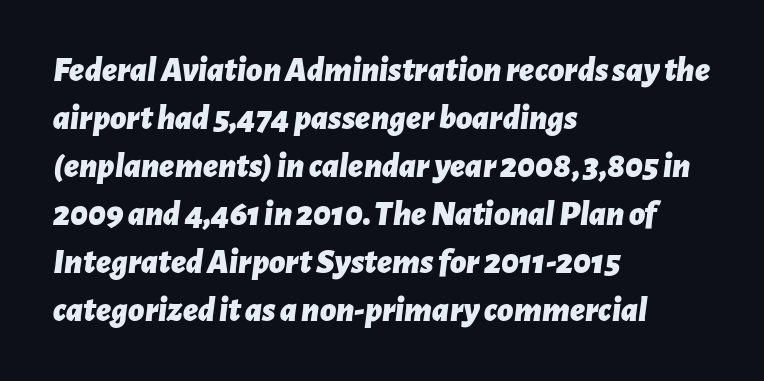
Q: Is the text bold? A: Yes.
Q: Is the text italic (slanted)? A: Yes, it leans right by about 7 degrees.
Q: Is the text underlined? A: No.
Q: How is the paragraph aligned? A: Left-aligned.
Q: Is the spacing between letters normal or unusually wide? A: Normal.
Q: Is the spacing between lines tight, normal or loose? A: Normal.
Q: Width (condensed, normal, or wide)? A: Normal.
Q: Stroke contrast? A: Low.
Q: x-height? A: Medium.
Q: Monospaced? A: No.
